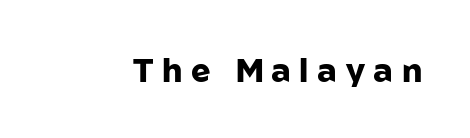
{"serif": "no", "italic": "no", "bold": "yes", "weight": "heavy", "width": "normal", "stroke_contrast": "low", "x_height": "medium", "monospaced": "no", "underline": "no", "letter_spacing": "wide", "letter_spacing_em": 0.26, "glyph_px": 33}
